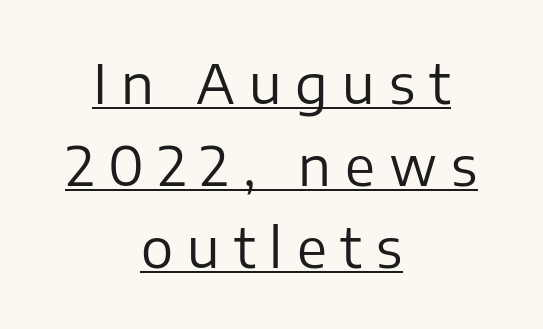
Q: Is the text bold? A: No.
Q: Is the text italic (slanted)? A: No, it is upright.
Q: Is the typeface a serif or a sans-serif typeface? A: Sans-serif.
Q: Is the text underlined? A: Yes.
Q: How is the paragraph aligned? A: Centered.
Q: Is the spacing between letters normal or unusually wide? A: Unusually wide.
Q: Is the spacing between lines tight, normal or loose? A: Normal.
Q: Width (condensed, normal, or wide)? A: Normal.
Q: Stroke contrast? A: Low.
Q: x-height? A: Medium.
Q: Monospaced? A: No.
